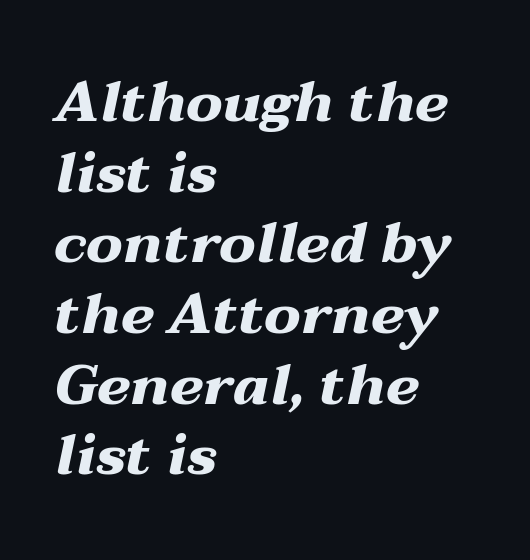
{"italic": "yes", "lean": "right", "slant_degrees": 12, "bold": "yes", "weight": "heavy", "width": "wide", "stroke_contrast": "medium", "x_height": "medium", "monospaced": "no", "underline": "no", "align": "left", "line_spacing_ratio": 1.24, "letter_spacing": "normal", "letter_spacing_em": 0.0, "glyph_px": 57}
